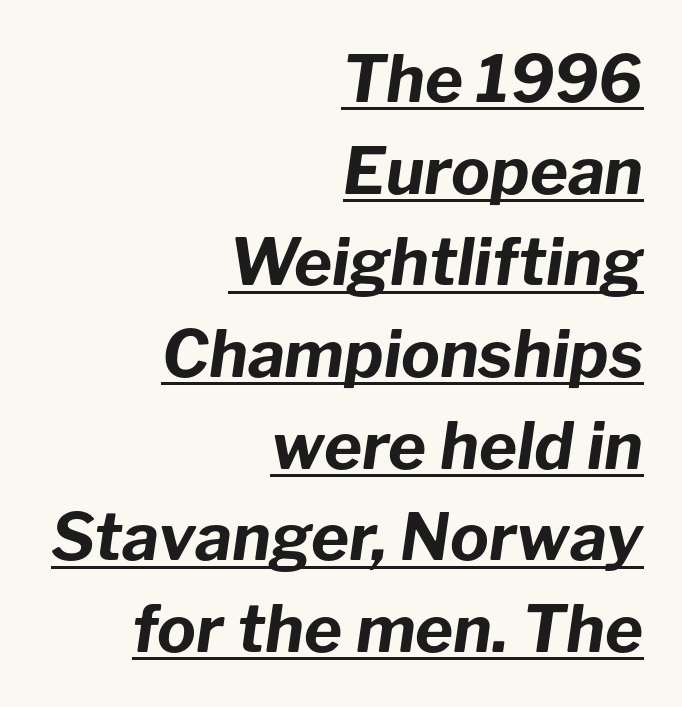
Q: Is the text bold? A: Yes.
Q: Is the text italic (slanted)? A: Yes, it leans right by about 8 degrees.
Q: Is the text underlined? A: Yes.
Q: How is the paragraph aligned? A: Right-aligned.
Q: Is the spacing between letters normal or unusually wide? A: Normal.
Q: Is the spacing between lines tight, normal or loose? A: Normal.
Q: Width (condensed, normal, or wide)? A: Normal.
Q: Stroke contrast? A: Low.
Q: x-height? A: Medium.
Q: Monospaced? A: No.
